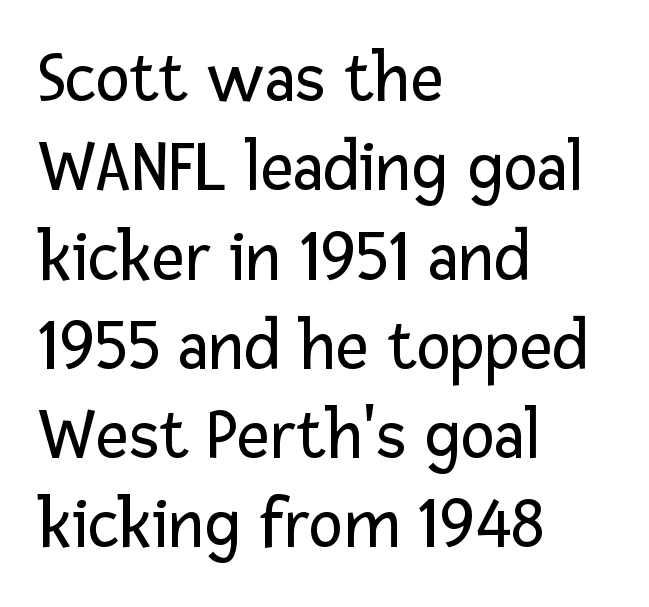
This rendering employs a face without finishing strokes, i.e., a sans-serif. The font sits on the lighter half of the weight spectrum, regular included. These lines are rendered in a variable-pitch font. How are the letters spaced? Ordinarily, with no added tracking.
